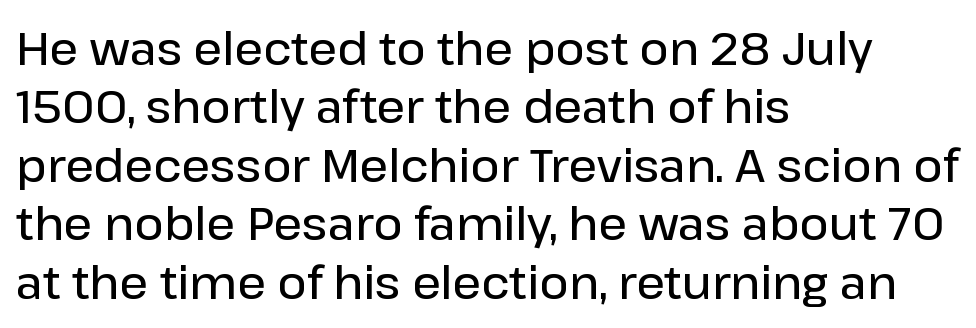
The image shows 45 px semibold sans-serif type, upright; set left-aligned, normal line spacing (1.3x), normal letter spacing, not underlined; low stroke contrast and a medium x-height.
